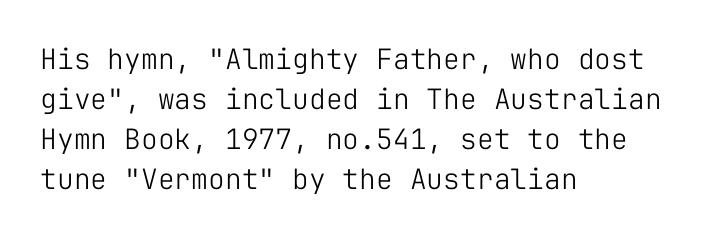
The letters march in equal steps, a hallmark of fixed-pitch type. Underlining? Definitely not there. Tall strokes in this sample are plumb rather than angled. In terms of leading, this rendering sits right in the middle. How are the letters spaced? Ordinarily, with no added tracking.
